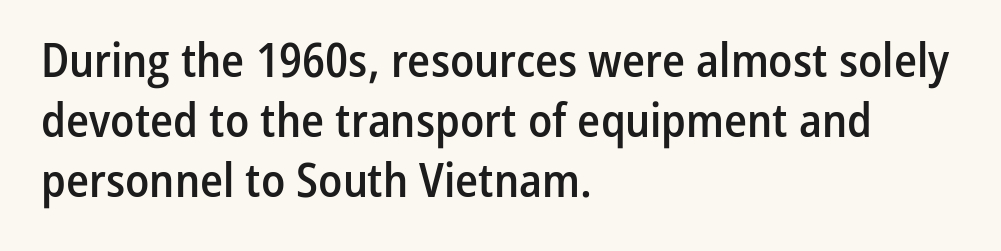
{"serif": "no", "italic": "no", "bold": "semi", "weight": "semibold", "width": "condensed", "stroke_contrast": "low", "x_height": "medium", "monospaced": "no", "underline": "no", "align": "left", "line_spacing": "normal", "line_spacing_ratio": 1.28, "letter_spacing": "normal", "letter_spacing_em": 0.0, "glyph_px": 47}
